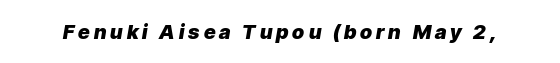
{"italic": "yes", "lean": "right", "slant_degrees": 9, "bold": "yes", "underline": "no", "letter_spacing": "wide", "letter_spacing_em": 0.2, "glyph_px": 20}
